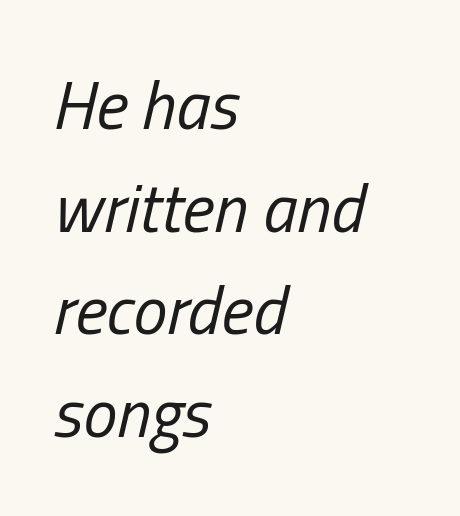
The image shows 68 px regular-weight, condensed type, italic (leaning right); set left-aligned, normal line spacing (1.51x), normal letter spacing, not underlined; low stroke contrast and a medium x-height.
